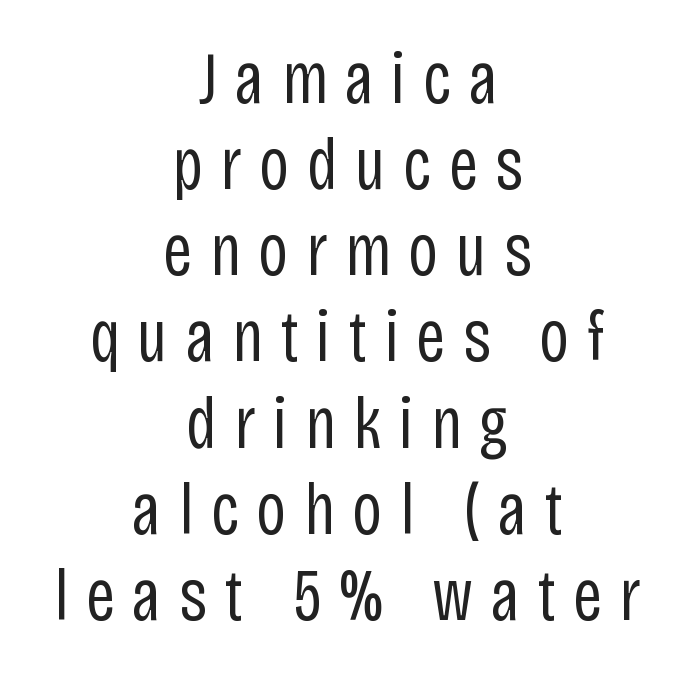
Q: Is the text bold? A: No.
Q: Is the text italic (slanted)? A: No, it is upright.
Q: Is the typeface a serif or a sans-serif typeface? A: Sans-serif.
Q: Is the text underlined? A: No.
Q: How is the paragraph aligned? A: Centered.
Q: Is the spacing between letters normal or unusually wide? A: Unusually wide.
Q: Width (condensed, normal, or wide)? A: Condensed.
Q: Stroke contrast? A: Low.
Q: x-height? A: Large.
Q: Monospaced? A: No.
